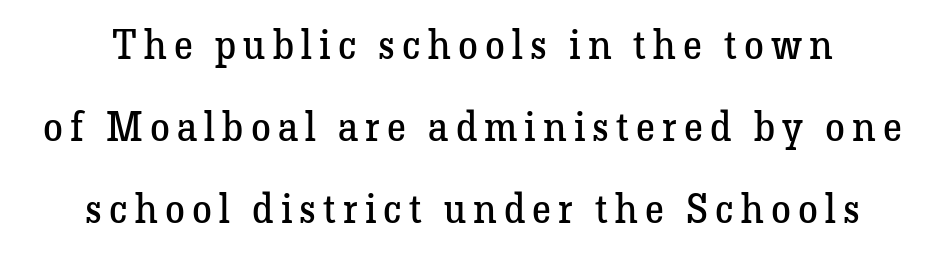
The image shows 40 px regular-weight serif type, upright; set loose line spacing (2.05x), not underlined; low stroke contrast and a medium x-height.
